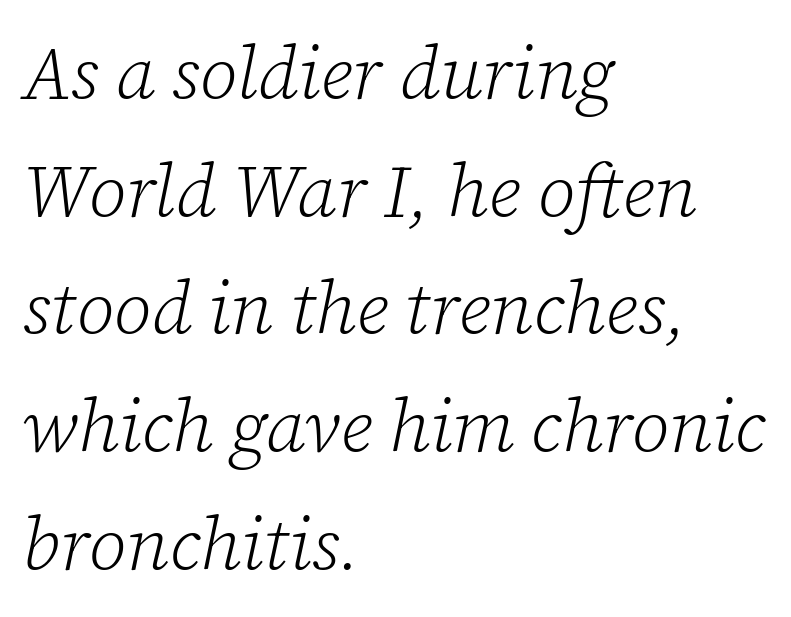
The image shows 74 px light serif type, italic (leaning right); set left-aligned, normal line spacing (1.59x), normal letter spacing, not underlined; low stroke contrast and a medium x-height.
